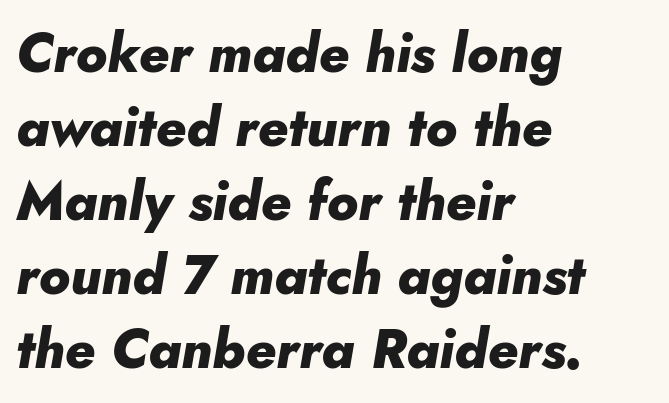
The image shows 54 px heavy type, italic (leaning right); set left-aligned, normal line spacing (1.37x), normal letter spacing, not underlined; low stroke contrast and a small x-height.
